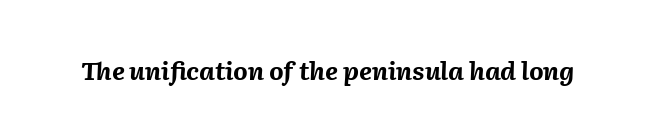
The image shows 25 px bold type, italic (leaning right); set normal letter spacing, not underlined.
